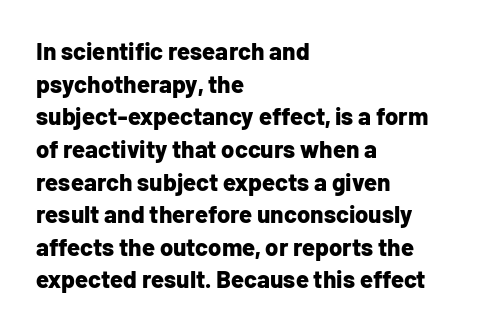
Q: Is the text bold? A: Yes.
Q: Is the text italic (slanted)? A: No, it is upright.
Q: Is the text underlined? A: No.
Q: How is the paragraph aligned? A: Left-aligned.
Q: Is the spacing between letters normal or unusually wide? A: Normal.
Q: Is the spacing between lines tight, normal or loose? A: Normal.
